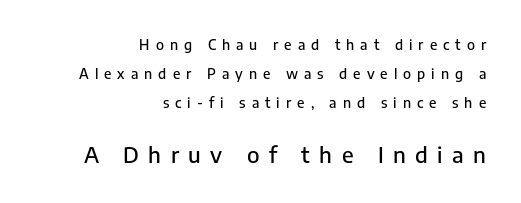
Q: Is the text italic (slanted)? A: No, it is upright.
Q: Is the text underlined? A: No.
Q: How is the paragraph aligned? A: Right-aligned.
Q: Is the spacing between letters normal or unusually wide? A: Unusually wide.
Q: Is the spacing between lines tight, normal or loose? A: Loose.
Q: Which block of text is set in a larger size, the first (top) or the second (bottom)? A: The second (bottom) one.
